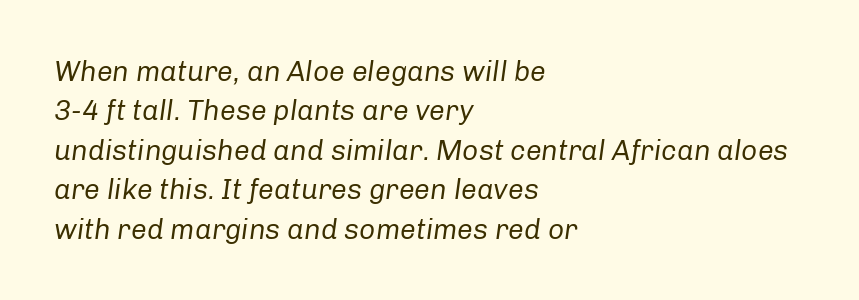
The image shows 28 px regular-weight type, italic (leaning right); set left-aligned, normal line spacing (1.41x), normal letter spacing, not underlined; low stroke contrast and a medium x-height.
